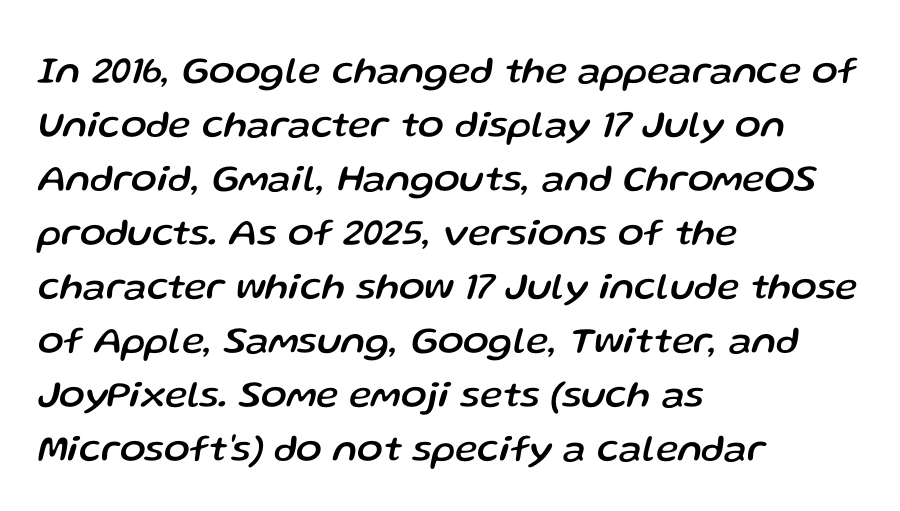
The image shows 38 px text type, italic (leaning right); set left-aligned, normal line spacing (1.42x), normal letter spacing, not underlined; low stroke contrast and a medium x-height.
